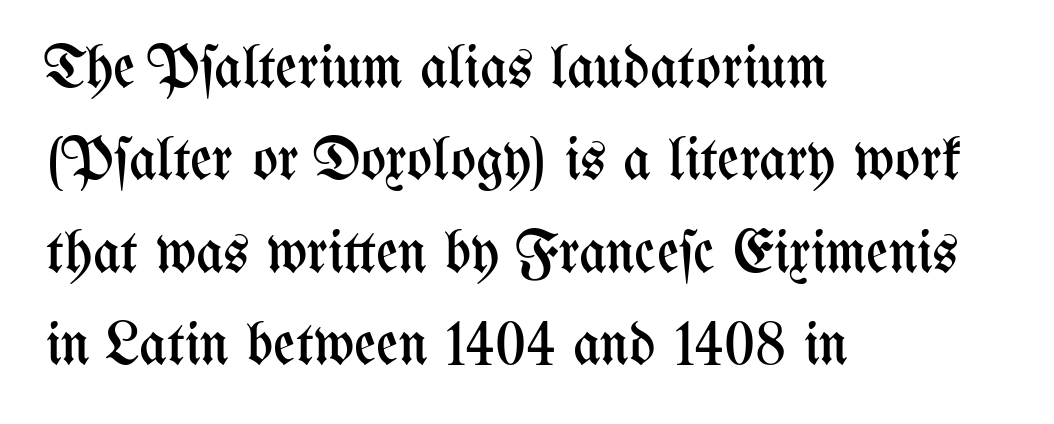
Has an underline been added? It has not. Posture: straight, roman, zero tilt. Line starts are locked; line ends wander. Looks like regular typesetting: each glyph gets only the width it needs.
